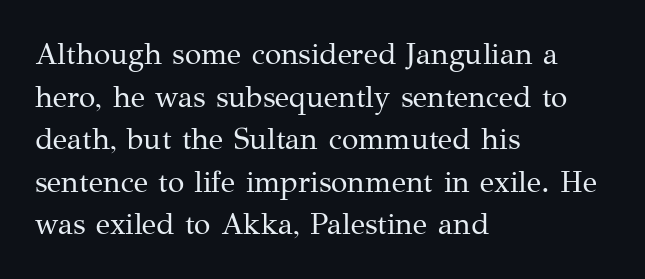
{"serif": "yes", "italic": "no", "bold": "no", "weight": "regular", "width": "normal", "stroke_contrast": "medium", "x_height": "medium", "monospaced": "no", "underline": "no", "align": "left", "line_spacing": "normal", "line_spacing_ratio": 1.42, "letter_spacing": "normal", "letter_spacing_em": 0.0, "glyph_px": 30}
